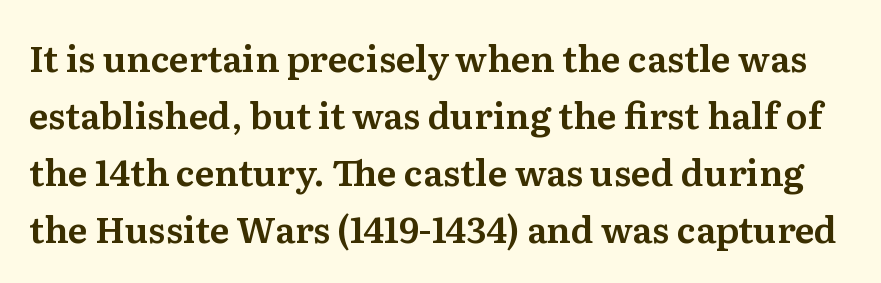
Q: Is the text italic (slanted)? A: No, it is upright.
Q: Is the typeface a serif or a sans-serif typeface? A: Serif.
Q: Is the text underlined? A: No.
Q: Is the spacing between letters normal or unusually wide? A: Normal.
Q: Is the spacing between lines tight, normal or loose? A: Normal.
Q: Width (condensed, normal, or wide)? A: Normal.
Q: Stroke contrast? A: Medium.
Q: x-height? A: Medium.
Q: Monospaced? A: No.
